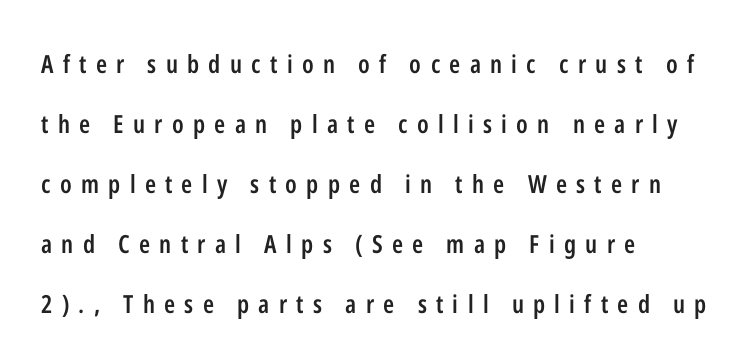
Q: Is the text bold? A: Semi-bold.
Q: Is the text italic (slanted)? A: No, it is upright.
Q: Is the text underlined? A: No.
Q: How is the paragraph aligned? A: Left-aligned.
Q: Is the spacing between letters normal or unusually wide? A: Unusually wide.
Q: Is the spacing between lines tight, normal or loose? A: Loose.
